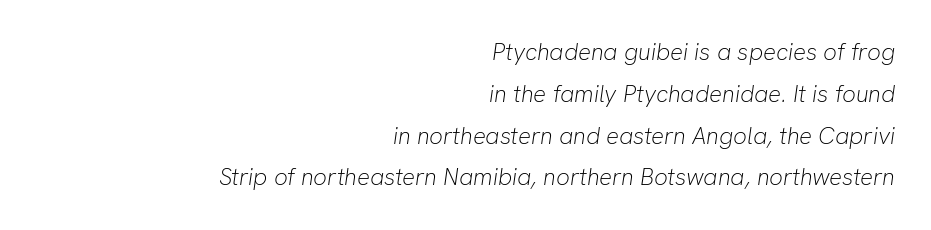
The image shows 24 px text type, italic (leaning right); set right-aligned, line spacing 1.74x, normal letter spacing, not underlined.
